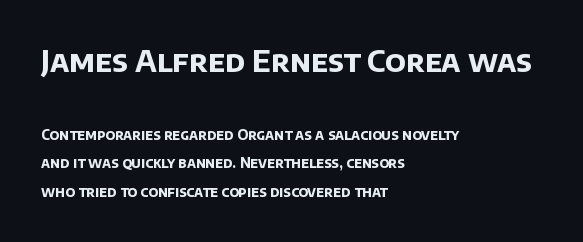
Q: Is the text bold? A: Yes.
Q: Is the typeface a serif or a sans-serif typeface? A: Sans-serif.
Q: Is the text underlined? A: No.
Q: How is the paragraph aligned? A: Left-aligned.
Q: Is the spacing between letters normal or unusually wide? A: Normal.
Q: Is the spacing between lines tight, normal or loose? A: Loose.
Q: Which block of text is set in a larger size, the first (top) or the second (bottom)? A: The first (top) one.
Q: Width (condensed, normal, or wide)? A: Normal.
Q: Stroke contrast? A: Low.
Q: x-height? A: Large.
Q: Monospaced? A: No.
